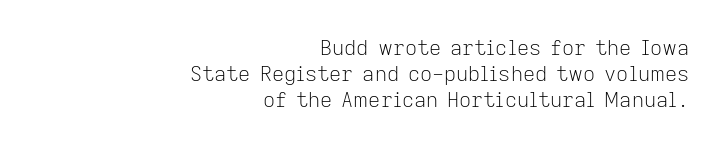
Q: Is the text bold? A: No.
Q: Is the text italic (slanted)? A: No, it is upright.
Q: Is the text underlined? A: No.
Q: How is the paragraph aligned? A: Right-aligned.
Q: Is the spacing between letters normal or unusually wide? A: Normal.
